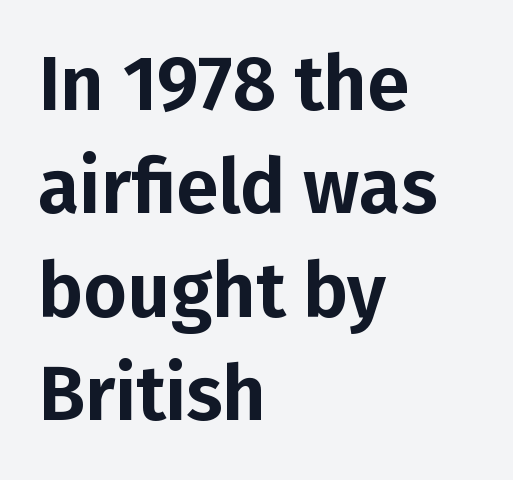
Lines of text with bare space underneath. These lines are rendered in a variable-pitch font. Look at the bottom of the vertical strokes: they stop flat, with no serifs. The font's upright variant was chosen for this text. You could call the tracking neutral — neither tight nor loose.
